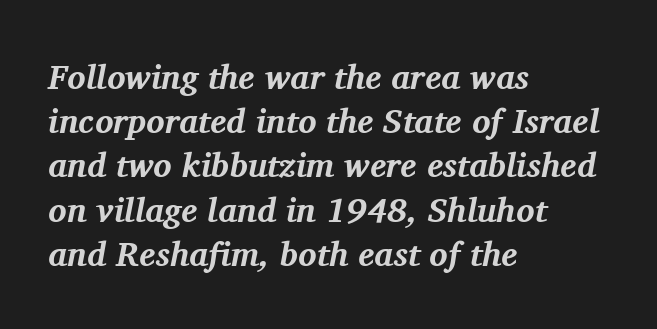
Q: Is the text bold? A: Yes.
Q: Is the text italic (slanted)? A: Yes, it leans right by about 11 degrees.
Q: Is the typeface a serif or a sans-serif typeface? A: Serif.
Q: Is the text underlined? A: No.
Q: How is the paragraph aligned? A: Left-aligned.
Q: Is the spacing between letters normal or unusually wide? A: Normal.
Q: Is the spacing between lines tight, normal or loose? A: Normal.
Q: Width (condensed, normal, or wide)? A: Normal.
Q: Stroke contrast? A: Medium.
Q: x-height? A: Medium.
Q: Monospaced? A: No.
